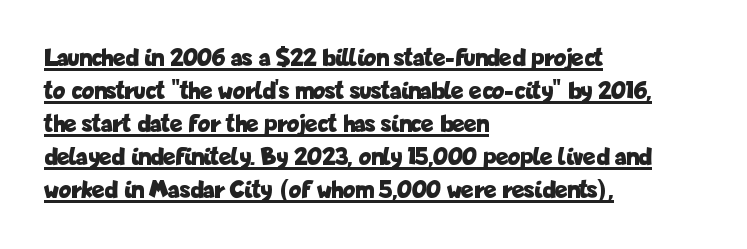
{"italic": "no", "bold": "yes", "underline": "yes", "align": "left", "line_spacing": "normal", "line_spacing_ratio": 1.27, "letter_spacing": "normal", "letter_spacing_em": 0.0, "glyph_px": 26}
